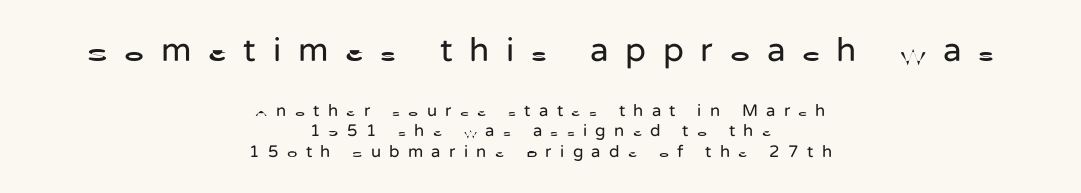
Stem width sits at or under what a default text font uses. Note: no serifs on the glyphs. Which chunk is bigger? The first one — the top block dwarfs the bottom. The zone under the glyphs is completely vacant.
